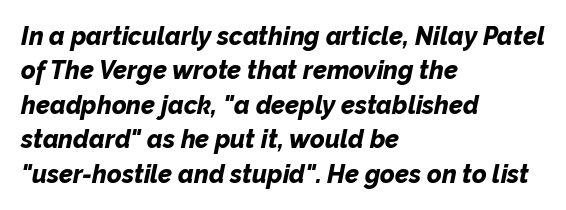
Q: Is the text bold? A: Yes.
Q: Is the text italic (slanted)? A: Yes, it leans right by about 12 degrees.
Q: Is the text underlined? A: No.
Q: How is the paragraph aligned? A: Left-aligned.
Q: Is the spacing between letters normal or unusually wide? A: Normal.
Q: Is the spacing between lines tight, normal or loose? A: Normal.
